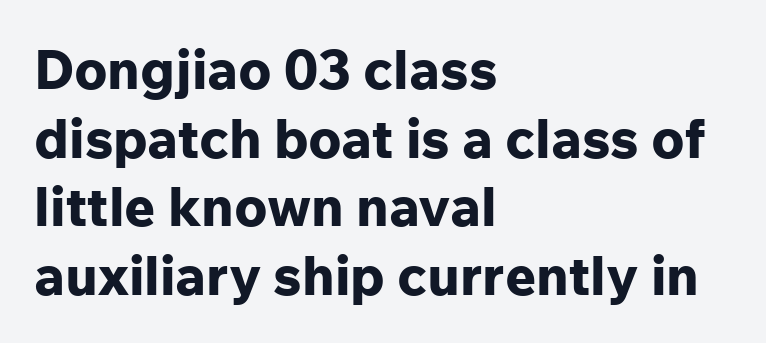
Q: Is the text bold? A: Yes.
Q: Is the text italic (slanted)? A: No, it is upright.
Q: Is the typeface a serif or a sans-serif typeface? A: Sans-serif.
Q: Is the text underlined? A: No.
Q: How is the paragraph aligned? A: Left-aligned.
Q: Is the spacing between letters normal or unusually wide? A: Normal.
Q: Is the spacing between lines tight, normal or loose? A: Normal.
Q: Width (condensed, normal, or wide)? A: Normal.
Q: Stroke contrast? A: Low.
Q: x-height? A: Medium.
Q: Monospaced? A: No.
